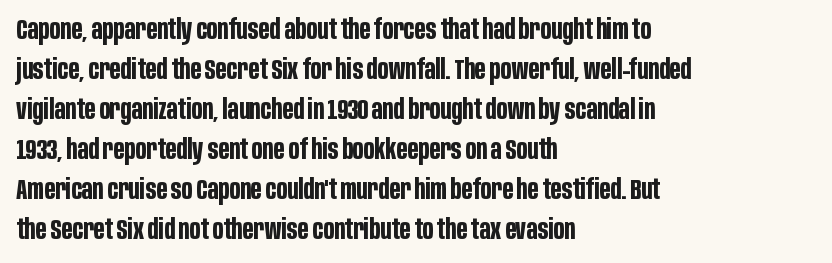
The image shows 28 px bold, condensed sans-serif type, upright; set left-aligned, normal line spacing (1.43x), normal letter spacing, not underlined; low stroke contrast and a large x-height.
